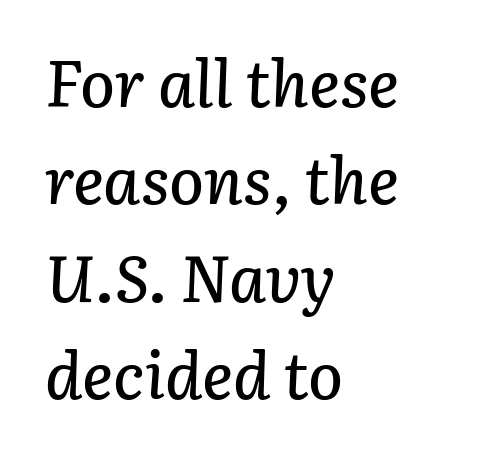
The image shows 65 px text type, italic (leaning right); set left-aligned, normal line spacing (1.5x), normal letter spacing, not underlined; low stroke contrast and a medium x-height.
